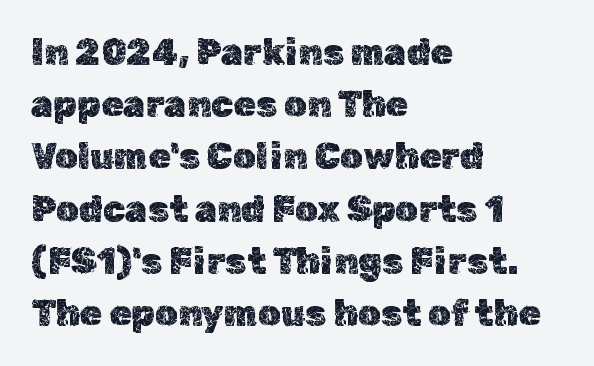
Q: Is the text italic (slanted)? A: No, it is upright.
Q: Is the text underlined? A: No.
Q: How is the paragraph aligned? A: Left-aligned.
Q: Is the spacing between letters normal or unusually wide? A: Normal.
Q: Is the spacing between lines tight, normal or loose? A: Normal.
Q: Width (condensed, normal, or wide)? A: Normal.
Q: x-height? A: Medium.
Q: Monospaced? A: No.
